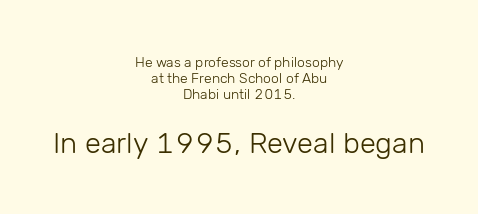
Q: Is the text bold? A: No.
Q: Is the text italic (slanted)? A: No, it is upright.
Q: Is the typeface a serif or a sans-serif typeface? A: Sans-serif.
Q: Is the text underlined? A: No.
Q: How is the paragraph aligned? A: Centered.
Q: Is the spacing between letters normal or unusually wide? A: Normal.
Q: Which block of text is set in a larger size, the first (top) or the second (bottom)? A: The second (bottom) one.
Q: Width (condensed, normal, or wide)? A: Normal.
Q: Stroke contrast? A: Low.
Q: x-height? A: Medium.
Q: Monospaced? A: No.
